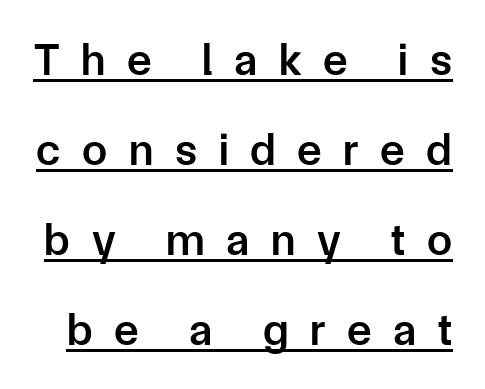
{"serif": "no", "italic": "no", "bold": "semi", "weight": "semibold", "width": "normal", "stroke_contrast": "low", "x_height": "medium", "monospaced": "no", "underline": "yes", "line_spacing": "loose", "line_spacing_ratio": 2.0, "letter_spacing": "wide", "letter_spacing_em": 0.48, "glyph_px": 45}
